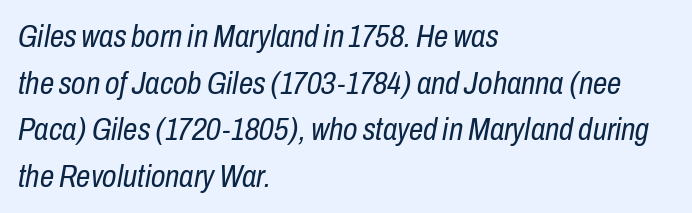
The image shows 32 px regular-weight, condensed type, italic (leaning right); set left-aligned, normal line spacing (1.46x), normal letter spacing, not underlined; low stroke contrast and a medium x-height.
